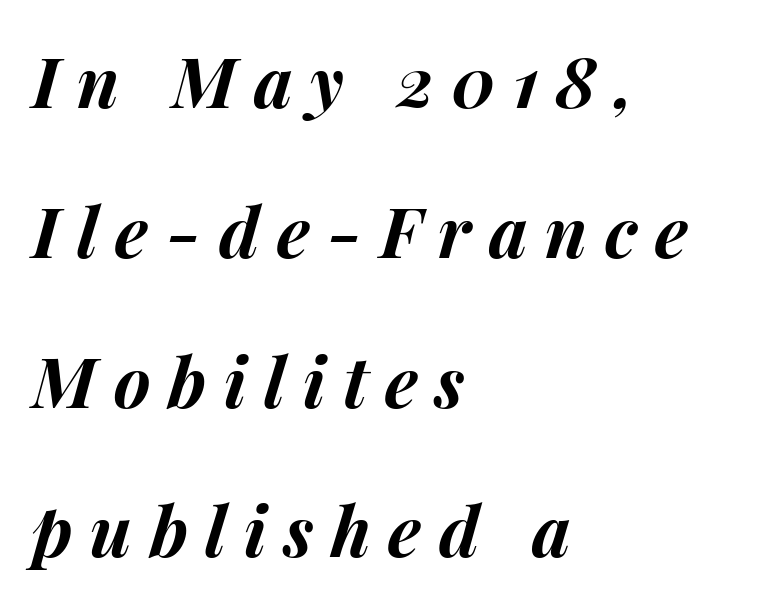
Bold? Absolutely — the strokes are thick and heavy. This sample is left-justified, so line endings fall wherever the words run out. Each new line begins a long way beneath the previous one. The letters advance in unequal steps, a hallmark of proportional type.
